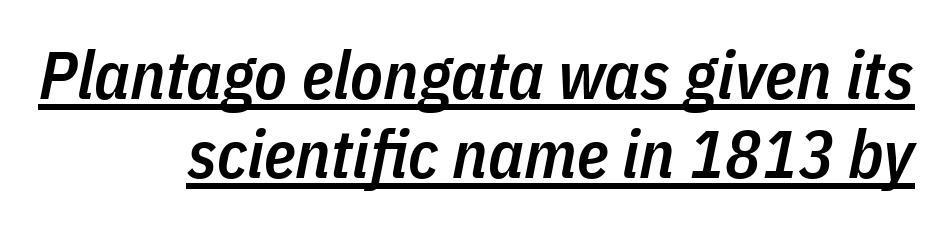
{"italic": "yes", "lean": "right", "slant_degrees": 11, "bold": "semi", "weight": "semibold", "width": "condensed", "stroke_contrast": "low", "x_height": "medium", "monospaced": "no", "underline": "yes", "align": "right", "line_spacing_ratio": 1.18, "letter_spacing": "normal", "letter_spacing_em": 0.0, "glyph_px": 67}
